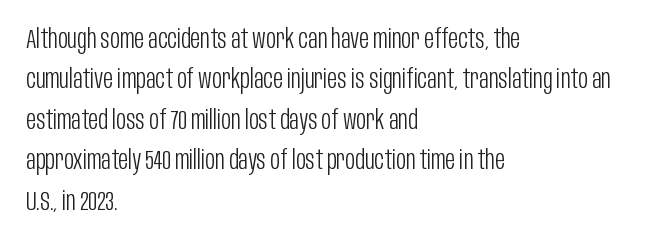
The image shows 27 px text type, upright; set left-aligned, normal line spacing (1.5x), normal letter spacing, not underlined.
